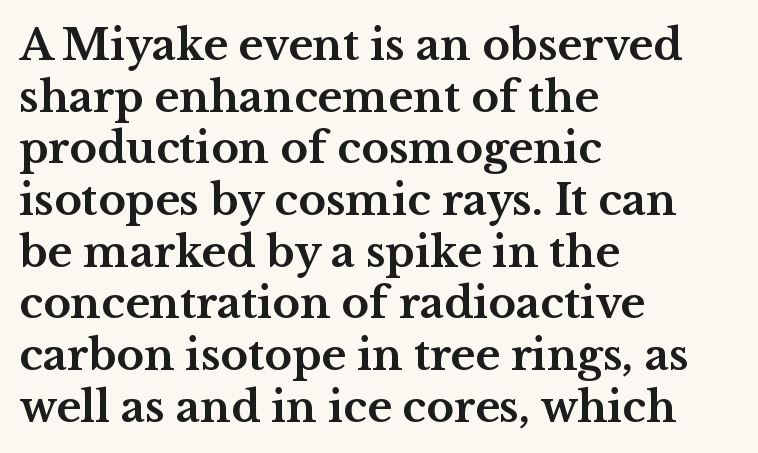
Here the designer chose a conventional face with non-uniform glyph widths. The rendering shows small feet on the letterforms — a serif design. Ascenders rise straight up at ninety degrees. This sample is left-justified, so line endings fall wherever the words run out. The space beneath each line is pristine and unruled. Characters follow at the spacing the type designer built in.
